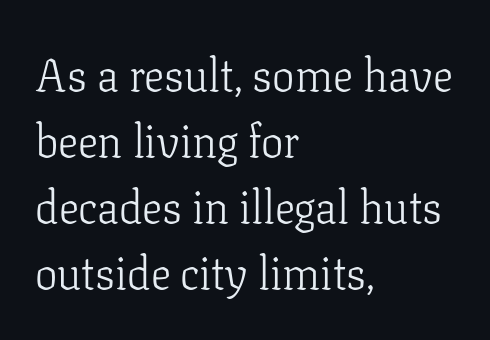
Glyph-to-glyph distance matches everyday printed text. Is this a sans? No — the strokes have serifs. No word sits above an underline. The font is comparable to plain body text, perhaps lighter.
